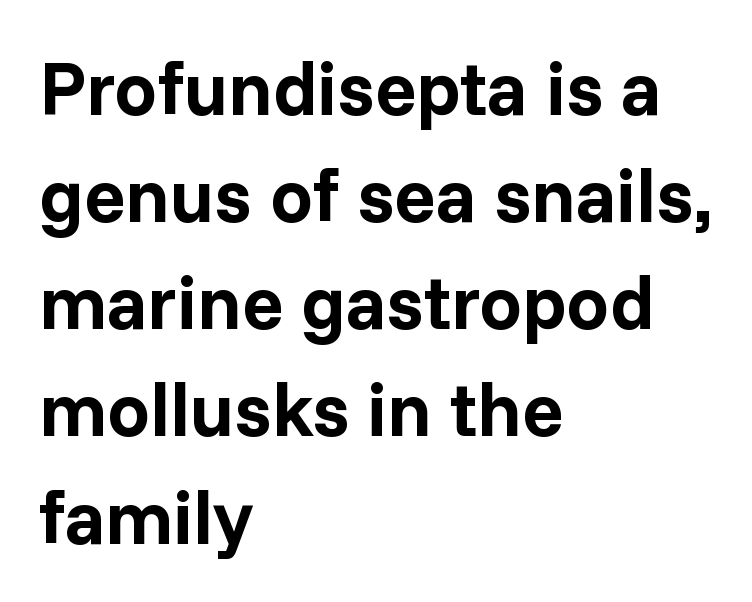
Q: Is the text bold? A: Yes.
Q: Is the text italic (slanted)? A: No, it is upright.
Q: Is the typeface a serif or a sans-serif typeface? A: Sans-serif.
Q: Is the text underlined? A: No.
Q: How is the paragraph aligned? A: Left-aligned.
Q: Is the spacing between letters normal or unusually wide? A: Normal.
Q: Is the spacing between lines tight, normal or loose? A: Normal.
Q: Width (condensed, normal, or wide)? A: Normal.
Q: Stroke contrast? A: Low.
Q: x-height? A: Medium.
Q: Monospaced? A: No.
